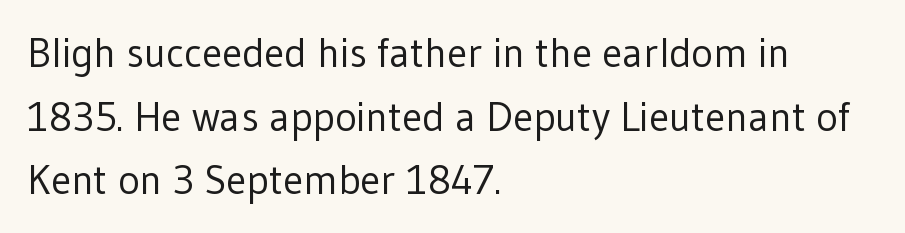
Q: Is the text bold? A: No.
Q: Is the text italic (slanted)? A: No, it is upright.
Q: Is the typeface a serif or a sans-serif typeface? A: Sans-serif.
Q: Is the text underlined? A: No.
Q: How is the paragraph aligned? A: Left-aligned.
Q: Is the spacing between letters normal or unusually wide? A: Normal.
Q: Is the spacing between lines tight, normal or loose? A: Normal.
Q: Width (condensed, normal, or wide)? A: Normal.
Q: Stroke contrast? A: Low.
Q: x-height? A: Medium.
Q: Monospaced? A: No.
